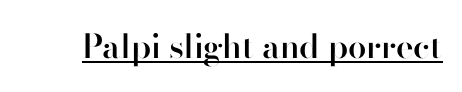
Decoration check: the copy is underlined. Examine the stroke ends and you'll find no serifs. When letters stand straight like this, we call the style roman or upright. The letters are semibold — heavier than regular but short of a full bold.
